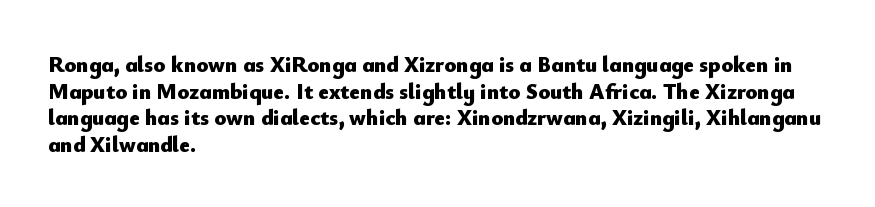
The image shows 22 px bold type, upright; set left-aligned, line spacing 1.21x, normal letter spacing, not underlined.
